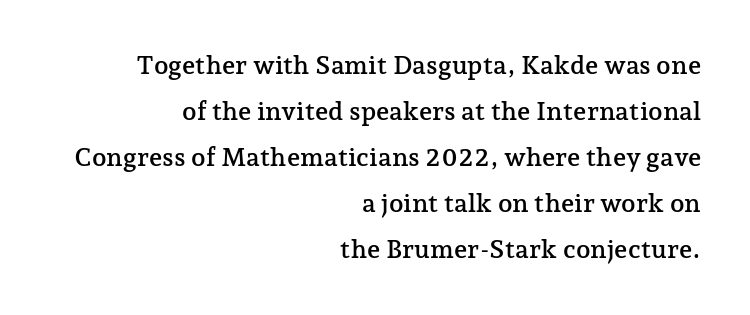
Q: Is the text italic (slanted)? A: No, it is upright.
Q: Is the text underlined? A: No.
Q: How is the paragraph aligned? A: Right-aligned.
Q: Is the spacing between letters normal or unusually wide? A: Normal.
